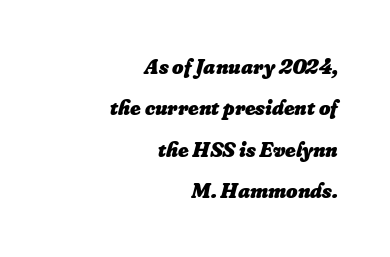
Italic: yes, the glyphs are oblique. Clear beneath every line of the passage. Glyph-to-glyph distance matches everyday printed text. The face used here has the dense, thick strokes of a bold.
